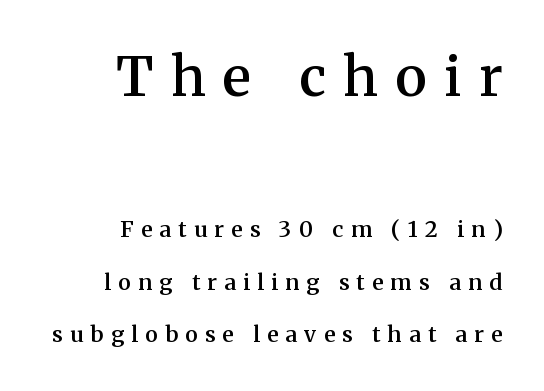
{"serif": "yes", "italic": "no", "bold": "semi", "weight": "semibold", "width": "normal", "stroke_contrast": "medium", "x_height": "medium", "monospaced": "no", "underline": "no", "align": "right", "line_spacing": "loose", "line_spacing_ratio": 2.4, "letter_spacing": "wide", "letter_spacing_em": 0.33, "larger_block": "first", "size_ratio": 2.45, "glyph_px": 54}
